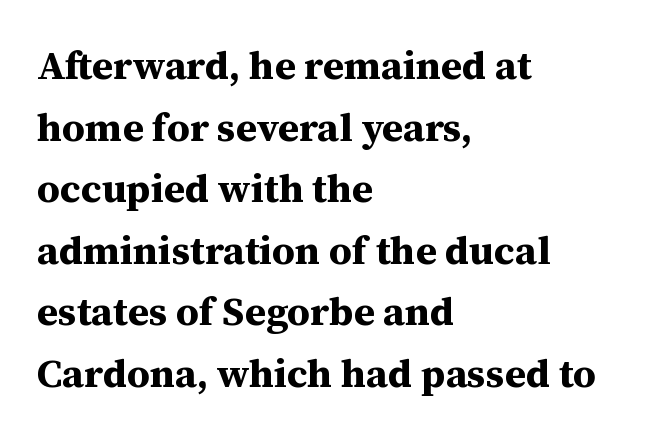
Leftover space on each line is placed entirely after the last word. Caption: standard tracking, unaltered. These lines were composed using upright roman letters. Heft: maximum for text — a bold.
